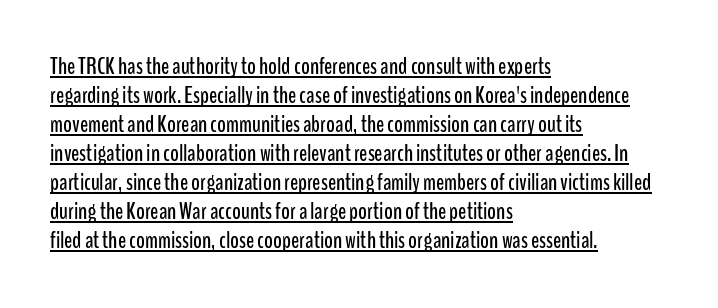
No extra tracking has been applied to these lines. Short and long lines alike share a common starting point at left. The specimen includes a rule beneath the text block's lines. Designer's note — italics off, roman on.
